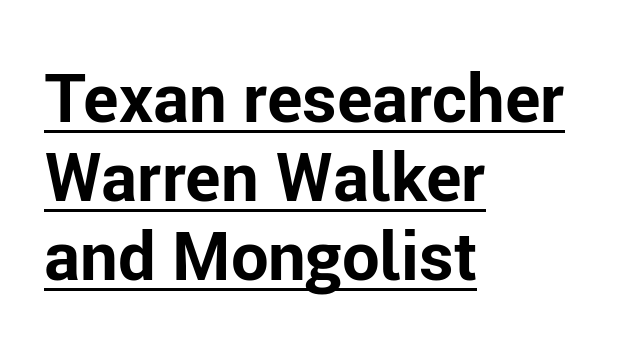
The image shows 67 px bold sans-serif type, upright; set left-aligned, line spacing 1.18x, normal letter spacing, underlined; low stroke contrast and a medium x-height.
